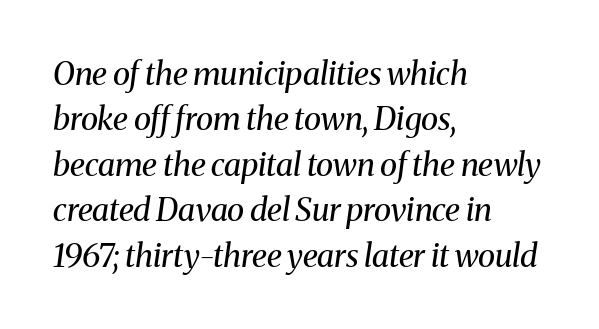
Q: Is the text bold? A: No.
Q: Is the text italic (slanted)? A: Yes, it leans right by about 8 degrees.
Q: Is the typeface a serif or a sans-serif typeface? A: Serif.
Q: Is the text underlined? A: No.
Q: How is the paragraph aligned? A: Left-aligned.
Q: Is the spacing between letters normal or unusually wide? A: Normal.
Q: Is the spacing between lines tight, normal or loose? A: Normal.
Q: Width (condensed, normal, or wide)? A: Normal.
Q: Stroke contrast? A: Medium.
Q: x-height? A: Medium.
Q: Monospaced? A: No.
